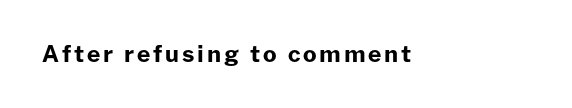
The image shows 23 px bold type, upright; set not underlined.
